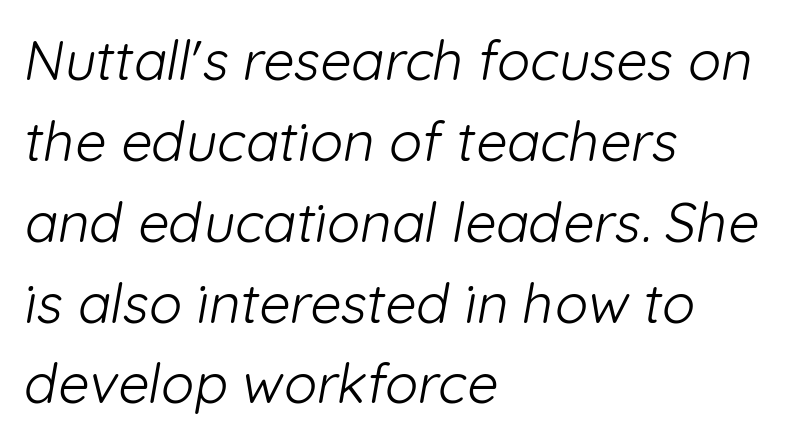
Q: Is the text bold? A: No.
Q: Is the typeface a serif or a sans-serif typeface? A: Sans-serif.
Q: Is the text underlined? A: No.
Q: How is the paragraph aligned? A: Left-aligned.
Q: Is the spacing between letters normal or unusually wide? A: Normal.
Q: Is the spacing between lines tight, normal or loose? A: Normal.
Q: Width (condensed, normal, or wide)? A: Normal.
Q: Stroke contrast? A: Low.
Q: x-height? A: Medium.
Q: Monospaced? A: No.
